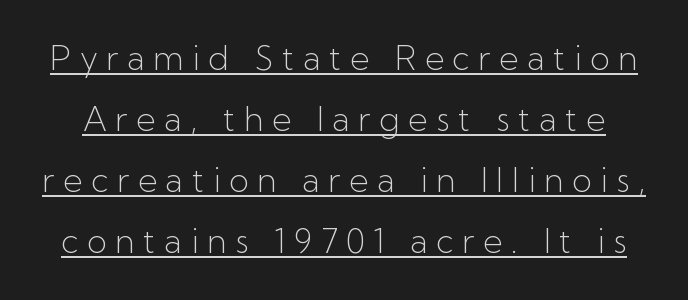
Each word looks stretched out because of the extra space between its letters. The cut favours lightness, reaching ordinary text weight at its darkest. Typographically, this falls in the sans-serif category. Italic? Not at all — the glyphs are vertical.
